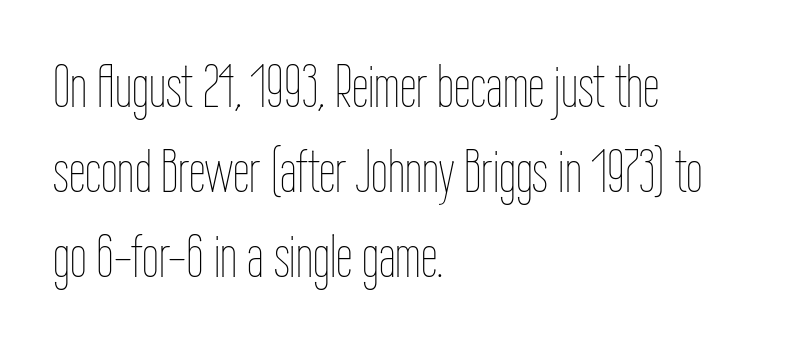
The image shows 60 px thin, condensed type, upright; set left-aligned, normal line spacing (1.42x), normal letter spacing, not underlined; low stroke contrast and a medium x-height.
